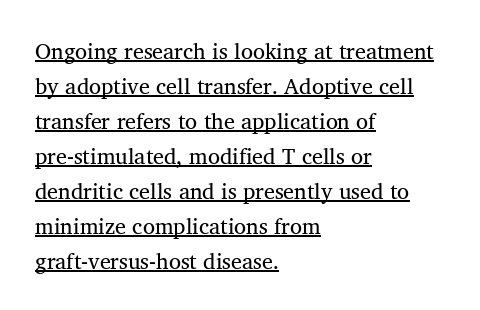
The image shows 22 px text type, upright; set left-aligned, normal line spacing (1.59x), normal letter spacing, underlined.
